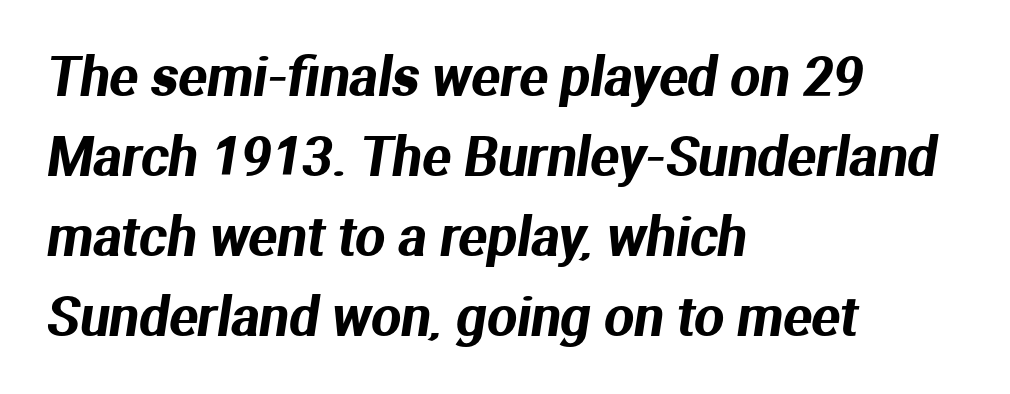
{"serif": "no", "width": "normal", "stroke_contrast": "medium", "x_height": "medium", "monospaced": "no", "underline": "no", "align": "left", "line_spacing": "normal", "line_spacing_ratio": 1.51, "letter_spacing": "normal", "letter_spacing_em": 0.0, "glyph_px": 53}
